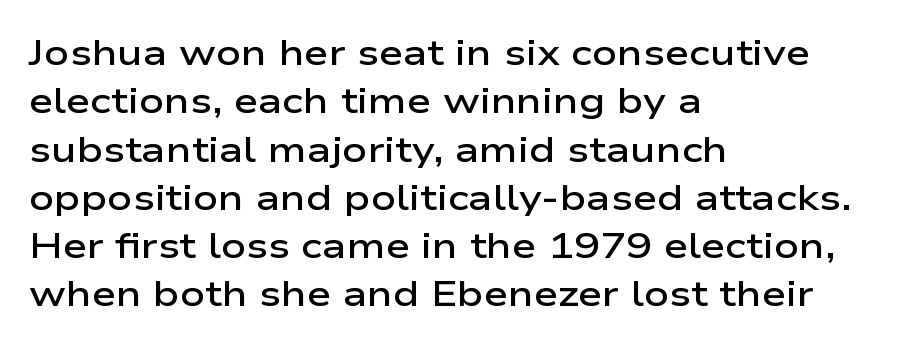
The image shows 35 px semibold, wide sans-serif type, upright; set left-aligned, normal line spacing (1.38x), normal letter spacing, not underlined; low stroke contrast and a medium x-height.
